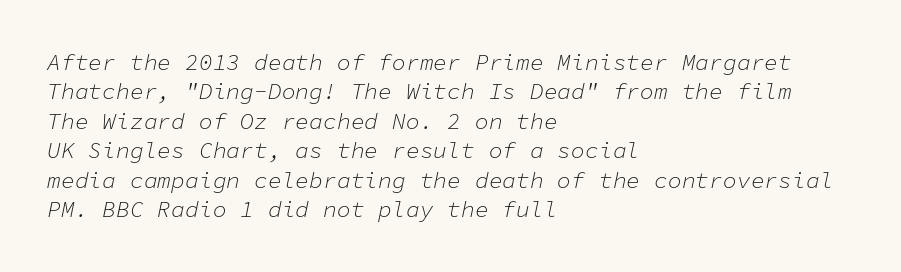
{"italic": "yes", "lean": "right", "slant_degrees": 11, "bold": "no", "underline": "no", "align": "left", "line_spacing": "normal", "line_spacing_ratio": 1.28, "letter_spacing": "normal", "letter_spacing_em": 0.0, "glyph_px": 23}
